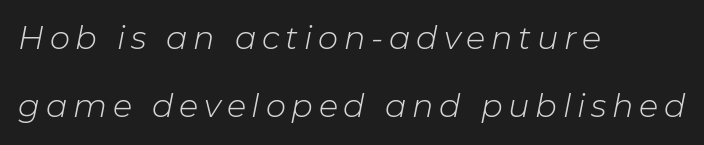
Q: Is the text bold? A: No.
Q: Is the text italic (slanted)? A: Yes, it leans right by about 11 degrees.
Q: Is the text underlined? A: No.
Q: How is the paragraph aligned? A: Left-aligned.
Q: Is the spacing between lines tight, normal or loose? A: Loose.
Q: Width (condensed, normal, or wide)? A: Normal.
Q: Stroke contrast? A: Low.
Q: x-height? A: Medium.
Q: Monospaced? A: No.
